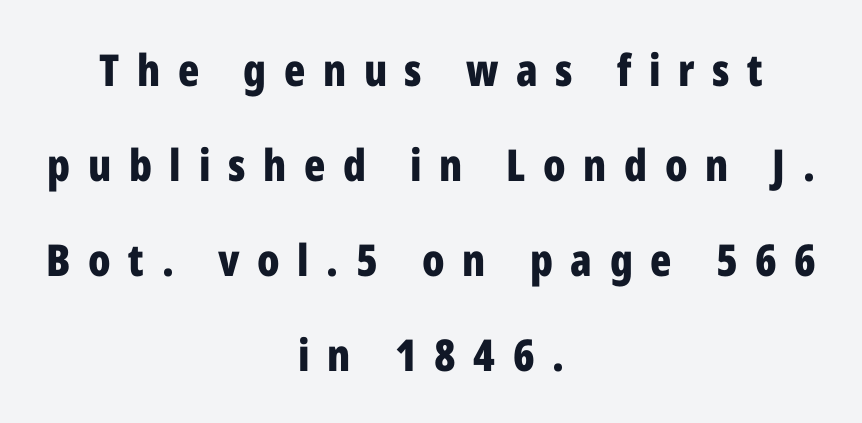
{"serif": "no", "italic": "no", "bold": "yes", "weight": "bold", "width": "condensed", "stroke_contrast": "low", "x_height": "medium", "monospaced": "no", "underline": "no", "align": "center", "line_spacing": "loose", "line_spacing_ratio": 2.16, "letter_spacing": "wide", "letter_spacing_em": 0.4, "glyph_px": 44}
